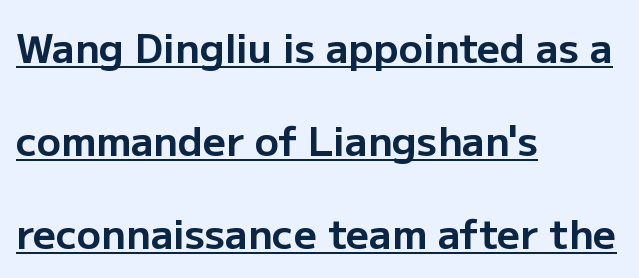
Descenders here cross a horizontal rule under the line. Italic: no, the glyphs are upright roman. The designer went with a sans here, leaving each stem footless. These words are printed bold, with thick strokes throughout. These lines are rendered in a variable-pitch font. The rendering uses a large line-height, opening up the rows.
